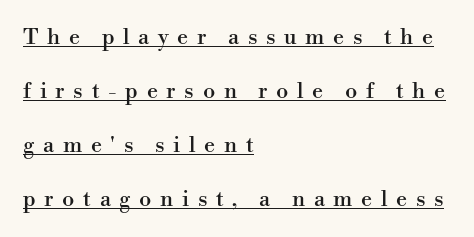
The image shows 22 px text type, upright; set left-aligned, loose line spacing (2.45x), unusually wide letter spacing (+0.39 em), underlined.
